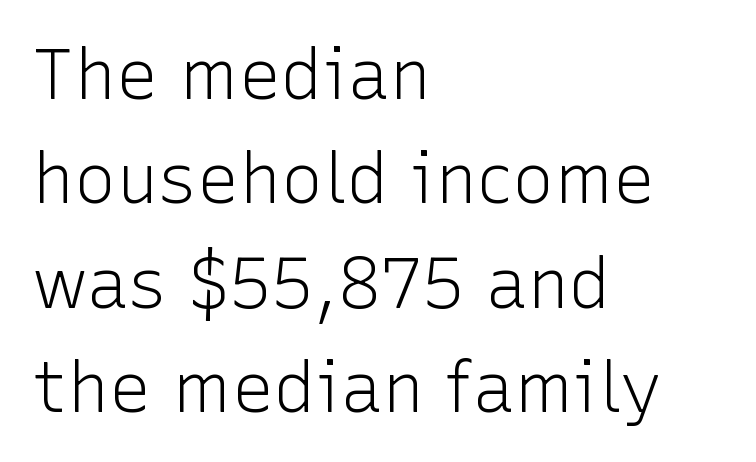
The image shows 70 px light sans-serif type, upright; set left-aligned, normal line spacing (1.49x), normal letter spacing, not underlined; low stroke contrast and a medium x-height.
